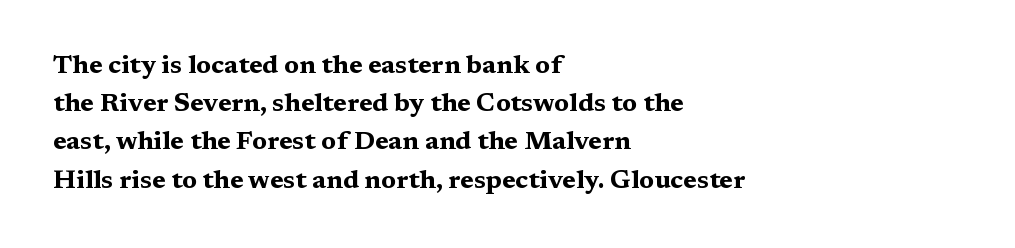
{"italic": "no", "bold": "yes", "underline": "no", "align": "left", "line_spacing": "normal", "line_spacing_ratio": 1.47, "letter_spacing": "normal", "letter_spacing_em": 0.0, "glyph_px": 26}
